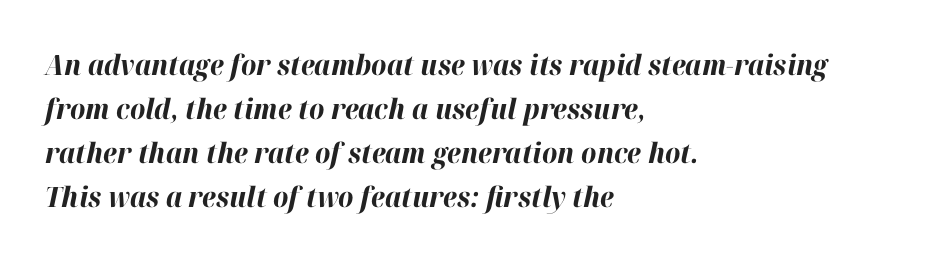
Q: Is the text bold? A: Yes.
Q: Is the text italic (slanted)? A: Yes, it leans right by about 12 degrees.
Q: Is the text underlined? A: No.
Q: How is the paragraph aligned? A: Left-aligned.
Q: Is the spacing between letters normal or unusually wide? A: Normal.
Q: Is the spacing between lines tight, normal or loose? A: Normal.
Q: Width (condensed, normal, or wide)? A: Normal.
Q: Stroke contrast? A: High.
Q: x-height? A: Medium.
Q: Monospaced? A: No.
